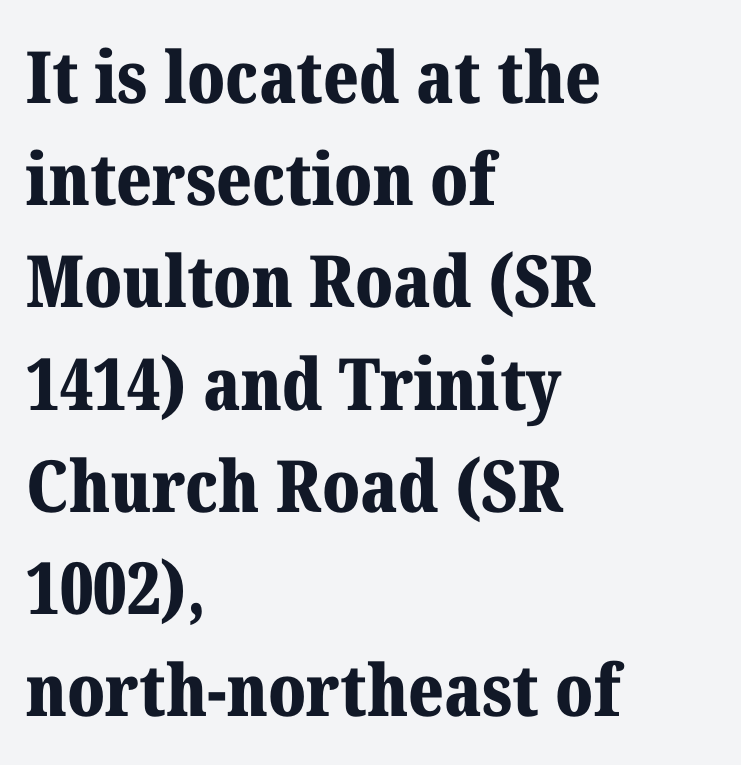
The image shows 72 px bold serif type, upright; set left-aligned, normal line spacing (1.42x), normal letter spacing, not underlined; medium stroke contrast and a medium x-height.
